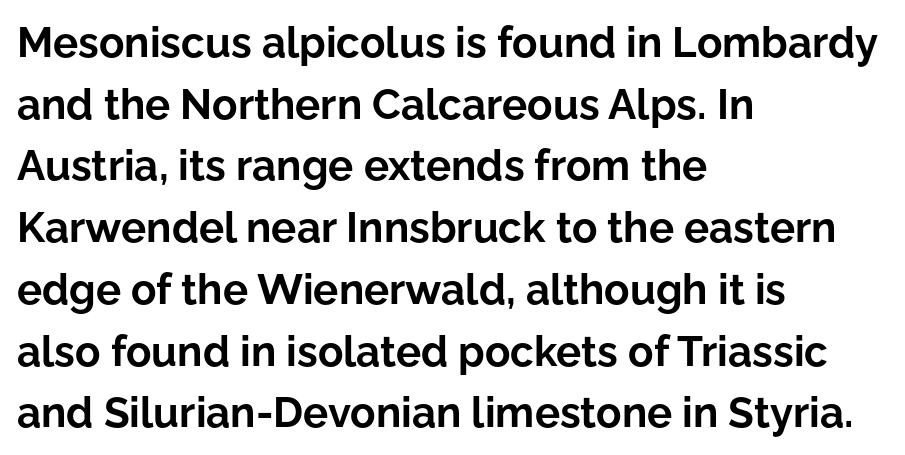
Looks like regular typesetting: each glyph gets only the width it needs. The type sits square on the baseline with zero lean. Classification — sans serif. Type without underlining. The ragged edge is on the right, which tells us the setting is flush left.
